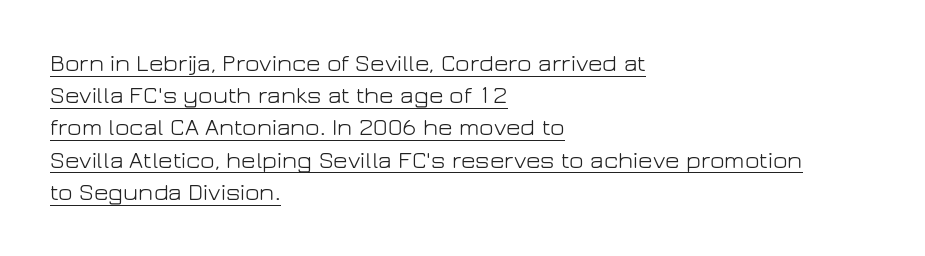
Q: Is the text bold? A: No.
Q: Is the text italic (slanted)? A: No, it is upright.
Q: Is the text underlined? A: Yes.
Q: How is the paragraph aligned? A: Left-aligned.
Q: Is the spacing between letters normal or unusually wide? A: Normal.
Q: Is the spacing between lines tight, normal or loose? A: Normal.
